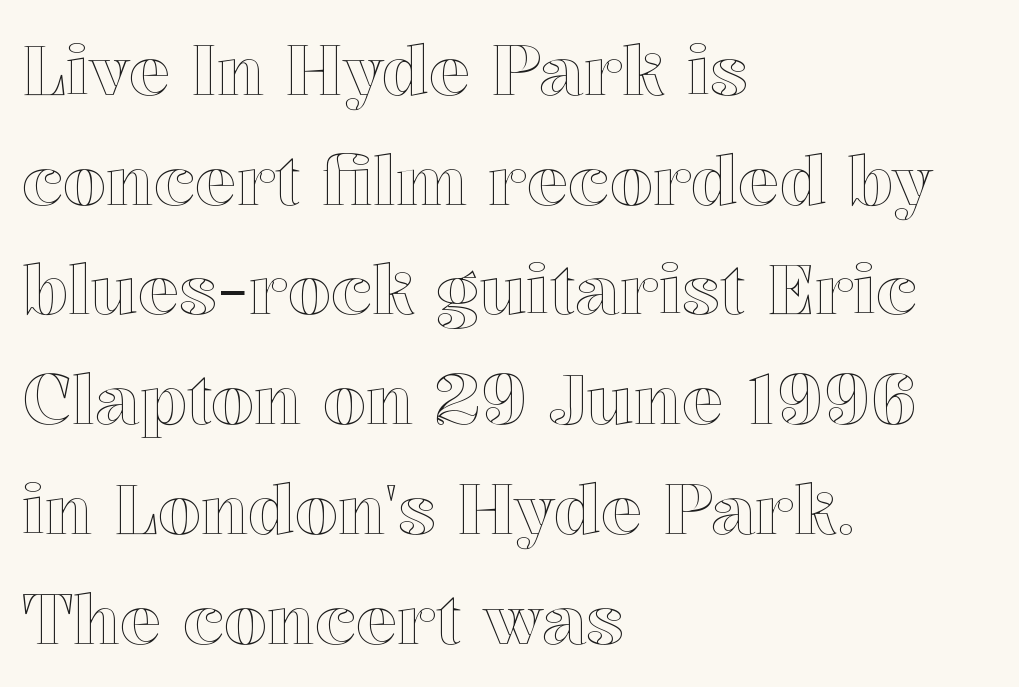
If you drew a ruler down the left edge, every line would touch it. The leading is moderate, giving the passage an even texture. Character widths vary here, with narrow letters taking less room than wide ones. Underlining? Definitely not there. Nope, not italic — everything's standing straight. Each word holds together tightly as a unit, with standard inter-letter gaps.
